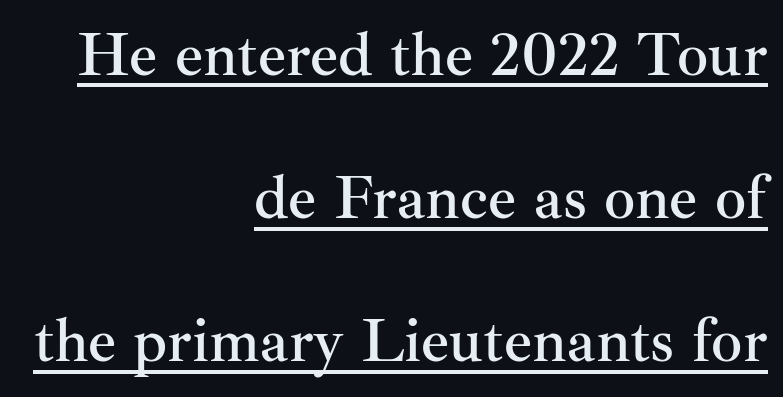
{"serif": "yes", "italic": "no", "width": "normal", "stroke_contrast": "medium", "x_height": "small", "monospaced": "no", "underline": "yes", "align": "right", "line_spacing": "loose", "line_spacing_ratio": 2.31, "letter_spacing": "normal", "letter_spacing_em": 0.0, "glyph_px": 62}
